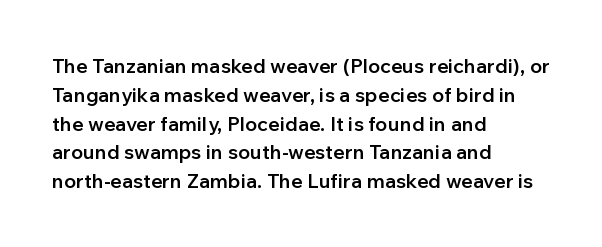
Q: Is the text bold? A: Semi-bold.
Q: Is the text italic (slanted)? A: No, it is upright.
Q: Is the text underlined? A: No.
Q: How is the paragraph aligned? A: Left-aligned.
Q: Is the spacing between letters normal or unusually wide? A: Normal.
Q: Is the spacing between lines tight, normal or loose? A: Normal.
